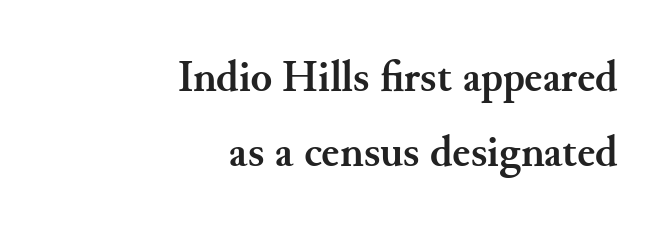
Horizontally, the lines are justified to the trailing edge only. Think of a printed novel: that variable character pitch is what you see here. This sample uses a serif face. Every stem runs plumb, perpendicular to the baseline.
